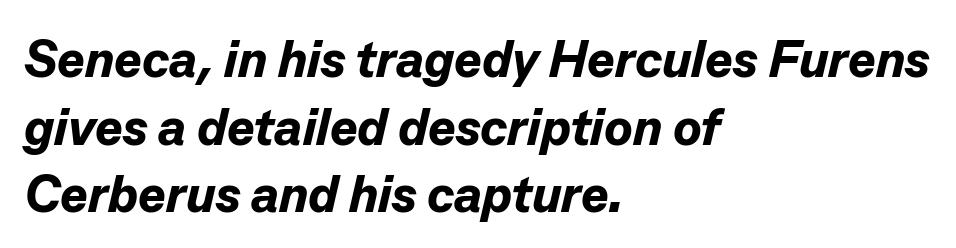
Q: Is the text bold? A: Yes.
Q: Is the text italic (slanted)? A: Yes, it leans right by about 13 degrees.
Q: Is the text underlined? A: No.
Q: How is the paragraph aligned? A: Left-aligned.
Q: Is the spacing between letters normal or unusually wide? A: Normal.
Q: Is the spacing between lines tight, normal or loose? A: Normal.
Q: Width (condensed, normal, or wide)? A: Normal.
Q: Stroke contrast? A: Low.
Q: x-height? A: Medium.
Q: Monospaced? A: No.
